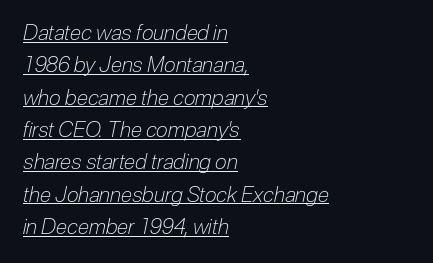
The image shows 21 px text type, italic (leaning right); set left-aligned, normal line spacing (1.54x), normal letter spacing, underlined.
